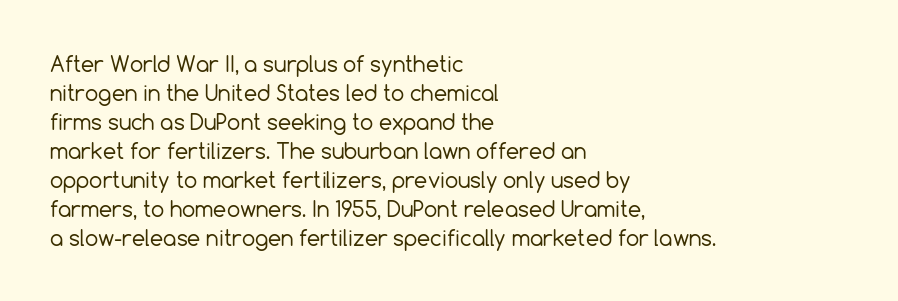
{"italic": "no", "bold": "no", "underline": "no", "align": "left", "line_spacing": "normal", "line_spacing_ratio": 1.38, "letter_spacing": "normal", "letter_spacing_em": 0.0, "glyph_px": 21}
